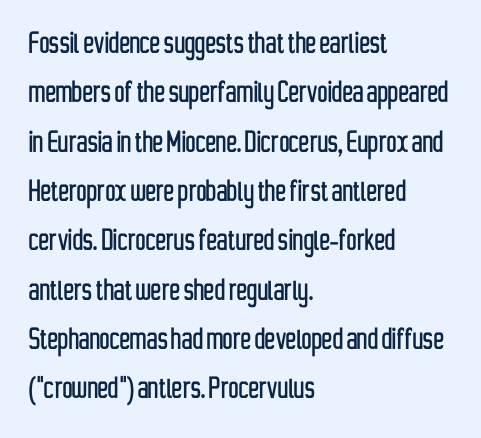
The image shows 35 px condensed sans-serif type, upright; set left-aligned, normal line spacing (1.41x), normal letter spacing, not underlined; low stroke contrast and a medium x-height.
